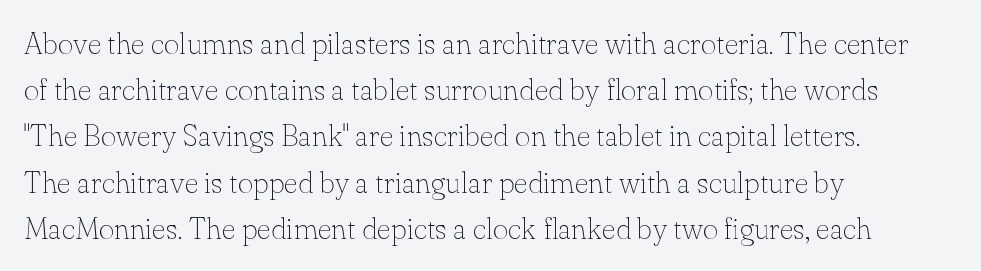
Unmarked baselines from the first word to the last. Short and long lines alike share a common starting point at left. Caption: standard tracking, unaltered. Summary of vertical rhythm: regular, with standard interline spacing. These lines are rendered in a variable-pitch font.
